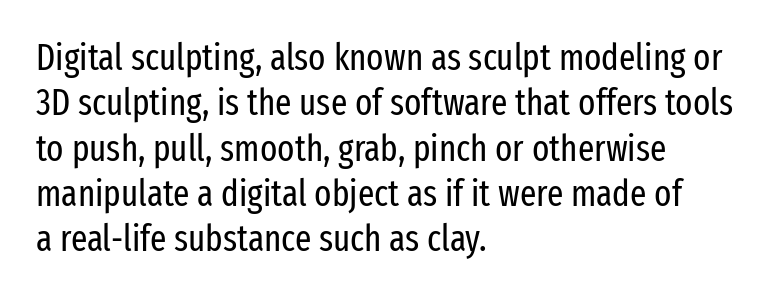
{"serif": "no", "italic": "no", "bold": "no", "weight": "regular", "width": "condensed", "stroke_contrast": "low", "x_height": "medium", "monospaced": "no", "underline": "no", "align": "left", "line_spacing": "normal", "line_spacing_ratio": 1.26, "letter_spacing": "normal", "letter_spacing_em": 0.0, "glyph_px": 36}
